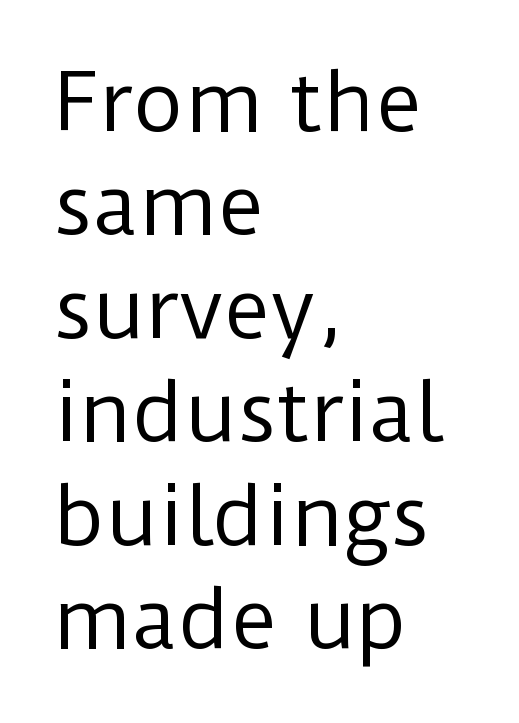
The image shows 79 px regular-weight sans-serif type, upright; set left-aligned, normal line spacing (1.31x), normal letter spacing, not underlined; low stroke contrast and a medium x-height.
